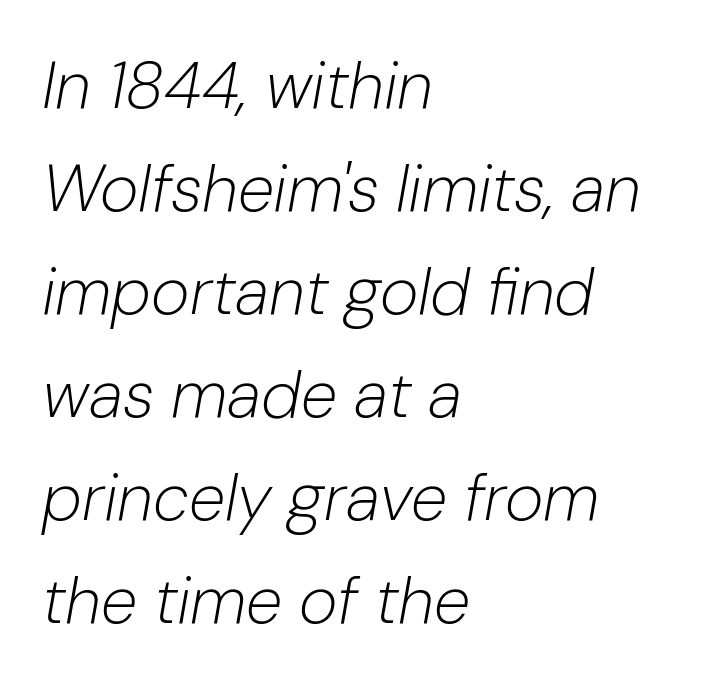
Weight: regular or lighter. Observe the ordinary spacing: letters are neighbours, not strangers. The designer left line spacing at the default. All the whitespace from short lines collects on the right. The space beneath each line is pristine and unruled.
